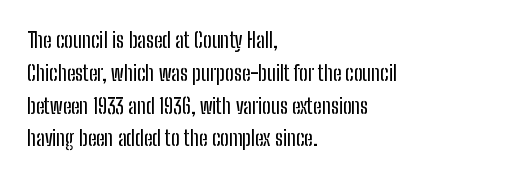
{"italic": "no", "underline": "no", "align": "left", "line_spacing": "normal", "line_spacing_ratio": 1.56, "letter_spacing": "normal", "letter_spacing_em": 0.0, "glyph_px": 21}
